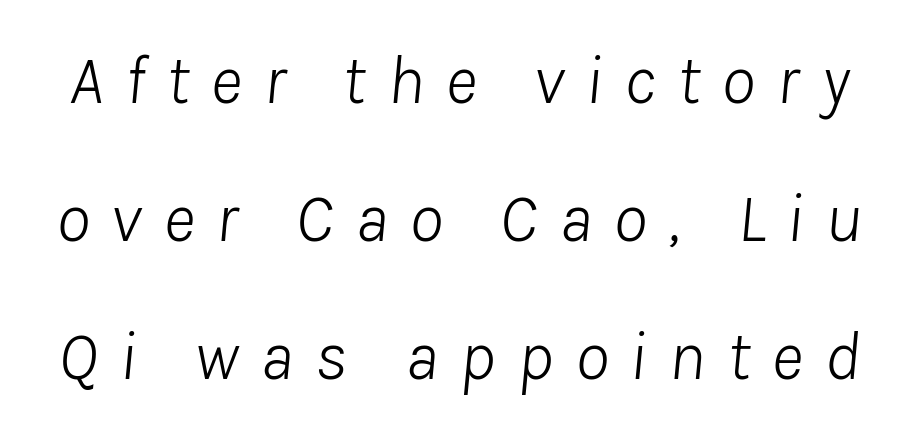
{"italic": "yes", "lean": "right", "slant_degrees": 8, "bold": "no", "weight": "light", "width": "normal", "stroke_contrast": "low", "x_height": "medium", "monospaced": "no", "underline": "no", "line_spacing": "loose", "line_spacing_ratio": 2.0, "letter_spacing": "wide", "letter_spacing_em": 0.31, "glyph_px": 69}
